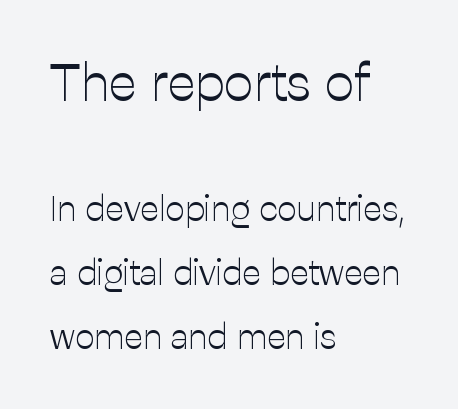
Q: Is the text bold? A: No.
Q: Is the text italic (slanted)? A: No, it is upright.
Q: Is the typeface a serif or a sans-serif typeface? A: Sans-serif.
Q: Is the text underlined? A: No.
Q: How is the paragraph aligned? A: Left-aligned.
Q: Is the spacing between letters normal or unusually wide? A: Normal.
Q: Which block of text is set in a larger size, the first (top) or the second (bottom)? A: The first (top) one.
Q: Width (condensed, normal, or wide)? A: Normal.
Q: Stroke contrast? A: Low.
Q: x-height? A: Medium.
Q: Monospaced? A: No.
